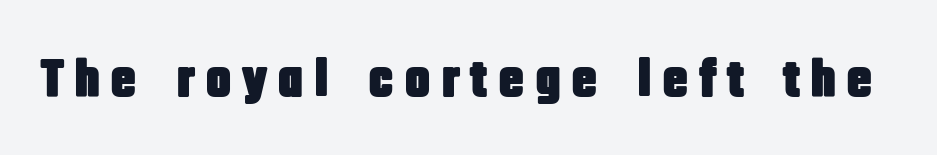
Do the characters align in a grid? No, the font is proportional. Each letter's strokes conclude bluntly, with no projecting serifs. Lines of text with bare space underneath. The specimen reads as upright at a glance.
